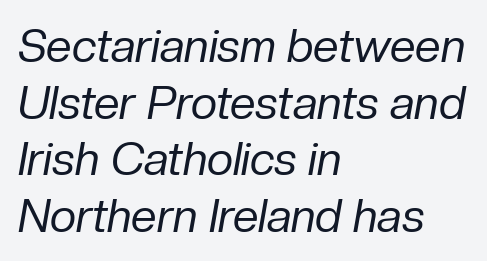
Check under the words: just untouched page. Compared with a typical body face, this is equally light or lighter still. Do the characters align in a grid? No, the font is proportional. Characters are canted at an angle relative to the baseline's perpendicular. Horizontal alignment here is leftward, the default for most running prose. How are the letters spaced? Ordinarily, with no added tracking.
